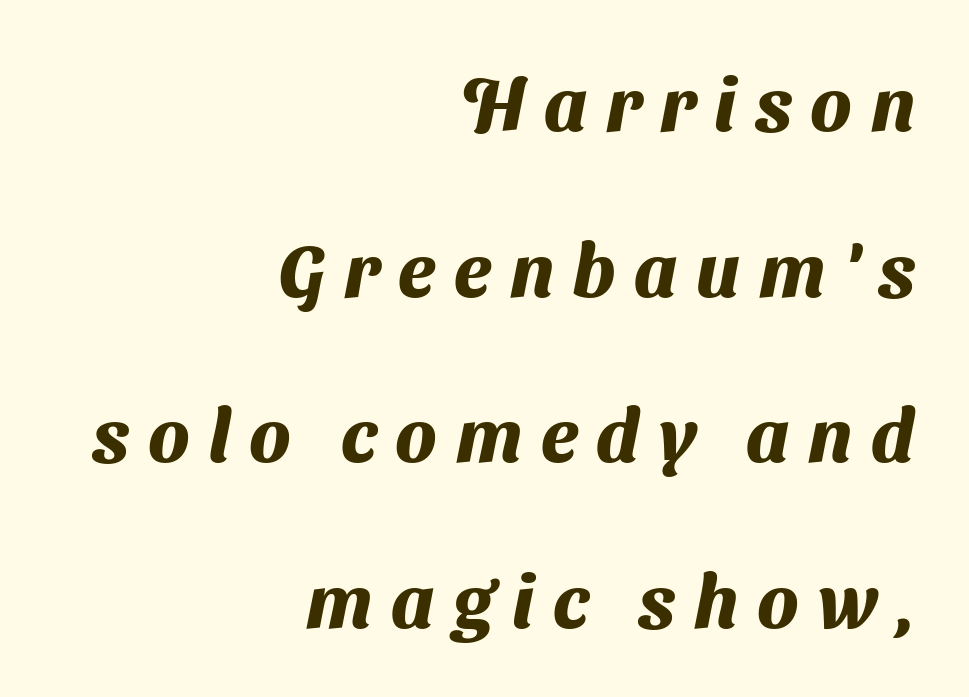
The image shows 75 px heavy sans-serif type; set right-aligned, loose line spacing (2.21x), unusually wide letter spacing (+0.25 em), not underlined; medium stroke contrast and a medium x-height.
